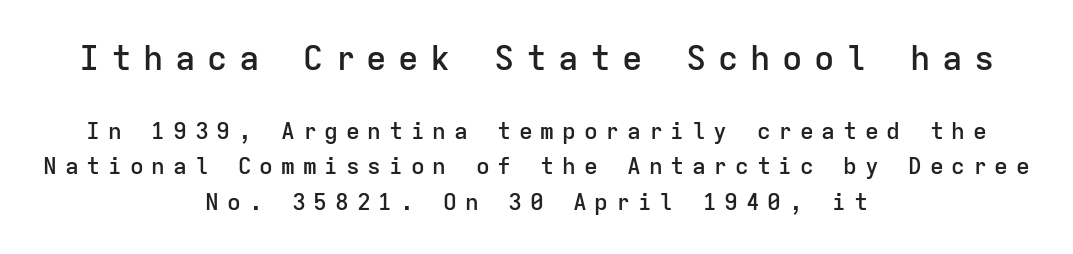
Q: Is the text bold? A: Semi-bold.
Q: Is the text italic (slanted)? A: No, it is upright.
Q: Is the typeface a serif or a sans-serif typeface? A: Sans-serif.
Q: Is the text underlined? A: No.
Q: How is the paragraph aligned? A: Centered.
Q: Is the spacing between letters normal or unusually wide? A: Unusually wide.
Q: Is the spacing between lines tight, normal or loose? A: Normal.
Q: Which block of text is set in a larger size, the first (top) or the second (bottom)? A: The first (top) one.
Q: Width (condensed, normal, or wide)? A: Normal.
Q: Stroke contrast? A: Low.
Q: x-height? A: Medium.
Q: Monospaced? A: Yes.
